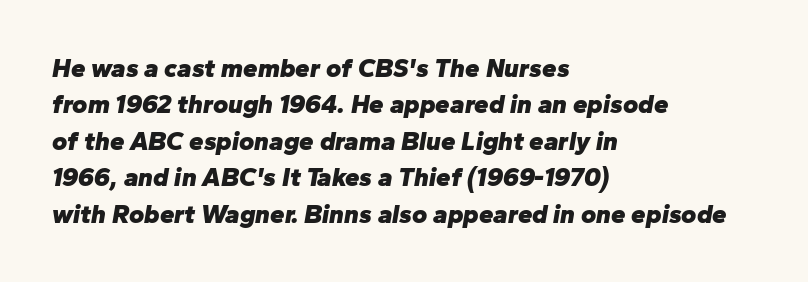
Does the copy run flush right? No — it runs flush left. Slanted lettering throughout. Descenders are the only things crossing below the line. Compared with an ordinary text face, these strokes are far heavier — a full bold.
